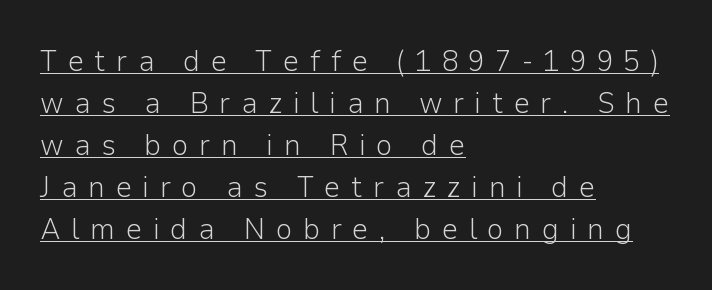
{"serif": "no", "italic": "no", "bold": "no", "weight": "light", "width": "normal", "stroke_contrast": "low", "x_height": "medium", "monospaced": "no", "underline": "yes", "align": "left", "line_spacing": "normal", "line_spacing_ratio": 1.4, "letter_spacing": "wide", "letter_spacing_em": 0.34, "glyph_px": 30}
